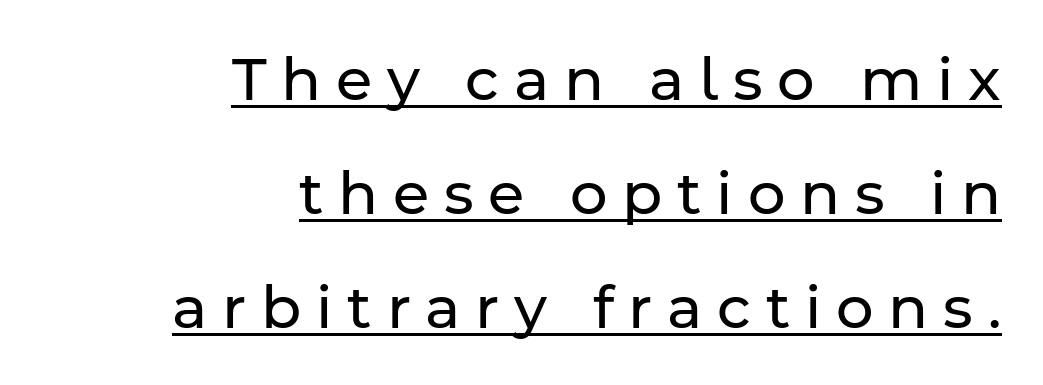
{"serif": "no", "italic": "no", "bold": "no", "weight": "regular", "width": "normal", "stroke_contrast": "low", "x_height": "medium", "monospaced": "no", "underline": "yes", "align": "right", "line_spacing": "loose", "line_spacing_ratio": 1.93, "letter_spacing": "wide", "letter_spacing_em": 0.25, "glyph_px": 59}
